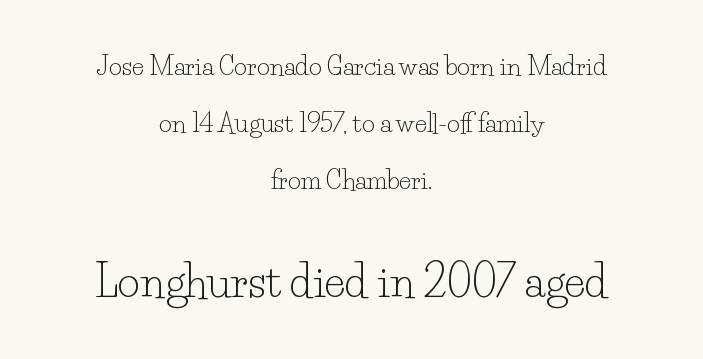
The image shows 43 px light serif type, upright; set centered, loose line spacing (2.28x), normal letter spacing, not underlined; the second (bottom) block is 1.72x larger; low stroke contrast and a small x-height.
